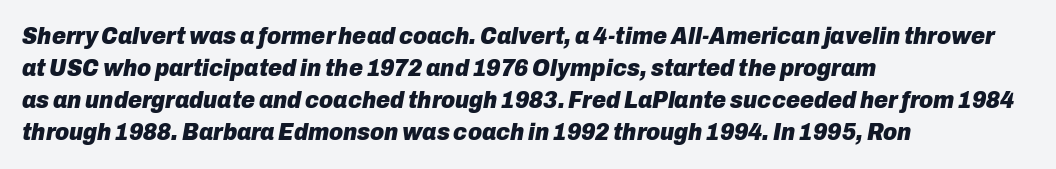
Slant detected: the letters are inclined. Just letters on the line, the space beneath them empty. A typesetter would call this zero additional tracking. As a designer I'd log this as weight 700, bold. Line spacing here is normal. This rendering uses left alignment, leaving the right contour irregular.
